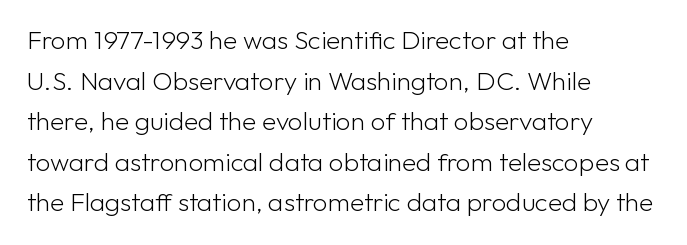
{"italic": "no", "bold": "no", "underline": "no", "align": "left", "line_spacing": "normal", "line_spacing_ratio": 1.56, "letter_spacing": "normal", "letter_spacing_em": 0.0, "glyph_px": 26}
